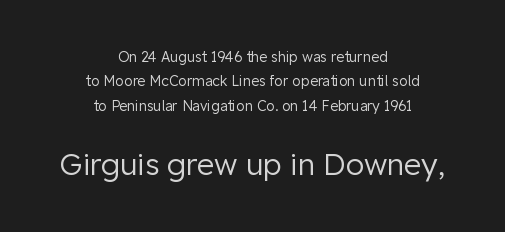
Q: Is the text bold? A: No.
Q: Is the text italic (slanted)? A: No, it is upright.
Q: Is the typeface a serif or a sans-serif typeface? A: Sans-serif.
Q: Is the text underlined? A: No.
Q: How is the paragraph aligned? A: Centered.
Q: Is the spacing between letters normal or unusually wide? A: Normal.
Q: Which block of text is set in a larger size, the first (top) or the second (bottom)? A: The second (bottom) one.
Q: Width (condensed, normal, or wide)? A: Normal.
Q: Stroke contrast? A: Low.
Q: x-height? A: Medium.
Q: Monospaced? A: No.
